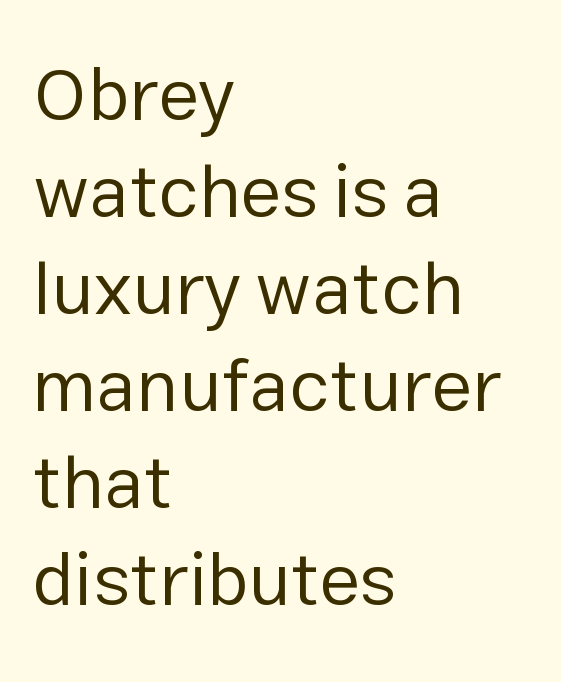
{"serif": "no", "italic": "no", "bold": "no", "weight": "regular", "width": "normal", "stroke_contrast": "low", "x_height": "medium", "monospaced": "no", "underline": "no", "align": "left", "line_spacing": "normal", "line_spacing_ratio": 1.31, "letter_spacing": "normal", "letter_spacing_em": 0.0, "glyph_px": 74}
